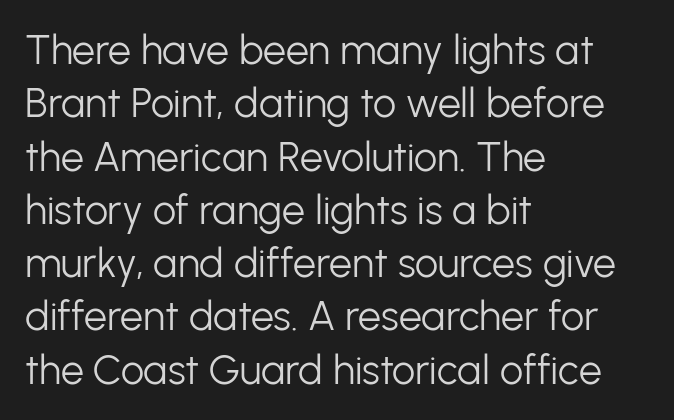
Q: Is the text bold? A: No.
Q: Is the text italic (slanted)? A: No, it is upright.
Q: Is the typeface a serif or a sans-serif typeface? A: Sans-serif.
Q: Is the text underlined? A: No.
Q: How is the paragraph aligned? A: Left-aligned.
Q: Is the spacing between letters normal or unusually wide? A: Normal.
Q: Is the spacing between lines tight, normal or loose? A: Normal.
Q: Width (condensed, normal, or wide)? A: Normal.
Q: Stroke contrast? A: Low.
Q: x-height? A: Medium.
Q: Monospaced? A: No.
